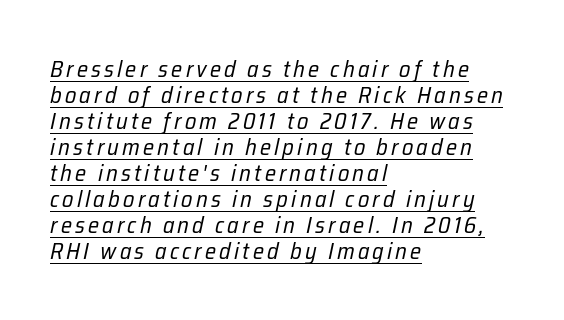
The typeface has the unassuming heft of standard copy or less. Typeset ragged right — the left edge is the straight one. Tall strokes in this sample are angled rather than plumb. The designer dialed line spacing down below the default. The rendering uses the underline text-decoration.
